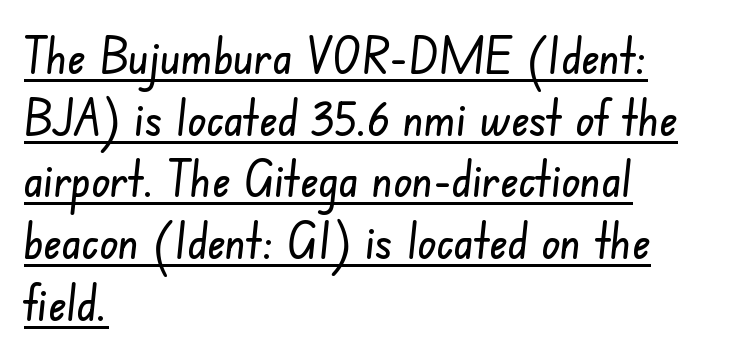
To sum up the face: it is a sans, with no serifs. Reading down the column, the eye jumps a familiar distance to each next line. Proportional: the letters do not fall into vertical columns. A classic flush-left, rag-right setting is used for this passage.
